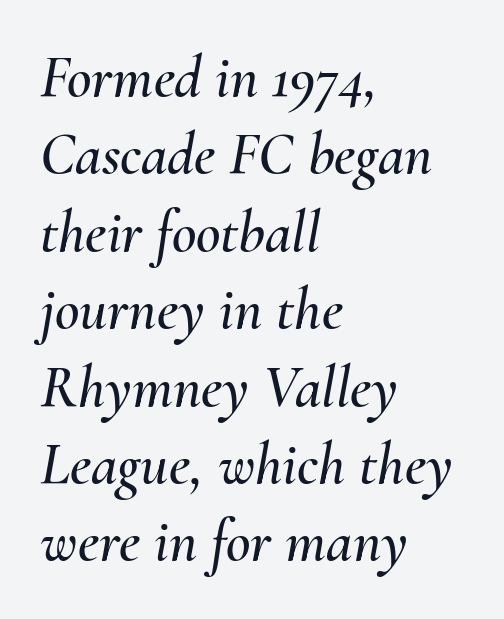
Any mark beneath the type? The region is blank. A typesetter would call this proportional, since set widths differ per character. Letter spacing: default. Tall strokes in this sample are angled rather than plumb.
